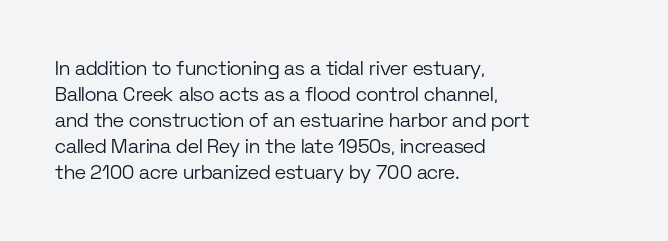
The image shows 20 px text type, upright; set left-aligned, normal line spacing (1.3x), normal letter spacing, not underlined.
